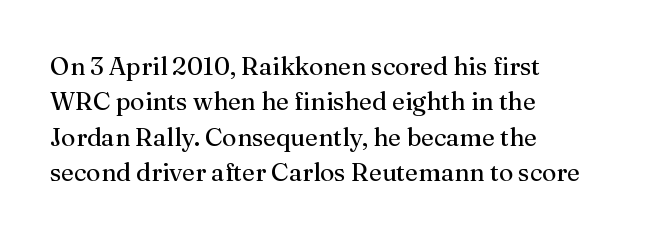
Q: Is the text bold? A: No.
Q: Is the text italic (slanted)? A: No, it is upright.
Q: Is the text underlined? A: No.
Q: How is the paragraph aligned? A: Left-aligned.
Q: Is the spacing between letters normal or unusually wide? A: Normal.
Q: Is the spacing between lines tight, normal or loose? A: Normal.
